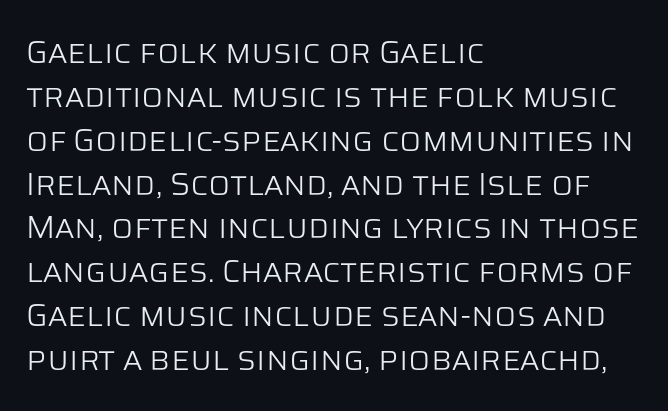
The rendering uses natural spacing where letterforms have individual widths. The rendering shows plain stroke endings on the letterforms — a sans-serif design. This is the regular roman posture of the typeface. The paragraph has a hard left edge and a soft right edge. Spacing between characters is what you'd get straight out of the box. The weight tops out at a normal text grade.
